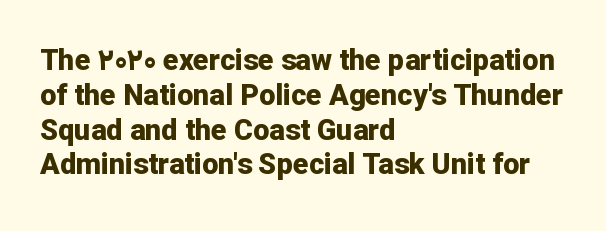
Q: Is the text bold? A: Yes.
Q: Is the text italic (slanted)? A: No, it is upright.
Q: Is the typeface a serif or a sans-serif typeface? A: Sans-serif.
Q: Is the text underlined? A: No.
Q: How is the paragraph aligned? A: Left-aligned.
Q: Is the spacing between letters normal or unusually wide? A: Normal.
Q: Width (condensed, normal, or wide)? A: Normal.
Q: Stroke contrast? A: Low.
Q: x-height? A: Medium.
Q: Monospaced? A: No.
